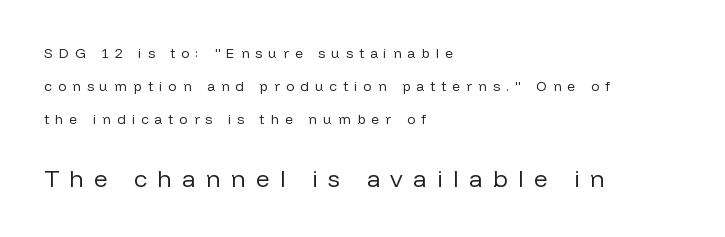
Q: Is the text bold? A: No.
Q: Is the text italic (slanted)? A: No, it is upright.
Q: Is the text underlined? A: No.
Q: How is the paragraph aligned? A: Left-aligned.
Q: Is the spacing between letters normal or unusually wide? A: Unusually wide.
Q: Is the spacing between lines tight, normal or loose? A: Loose.
Q: Which block of text is set in a larger size, the first (top) or the second (bottom)? A: The second (bottom) one.
